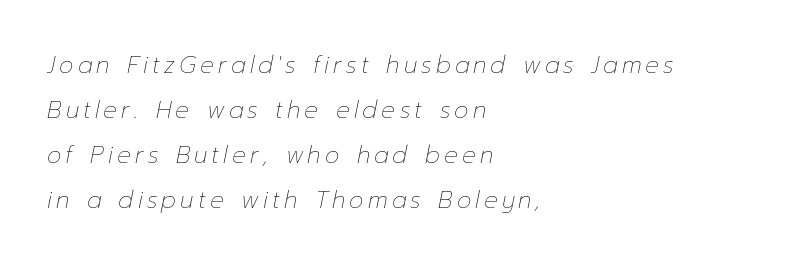
The rendering applies a slant to the glyphs. Rows of type keep a wide berth in the vertical direction. Visually the block forms a straight wall on the left and a jagged coastline on the right. Heft: none added — not bold. A clean baseline with only descenders dipping below it.
